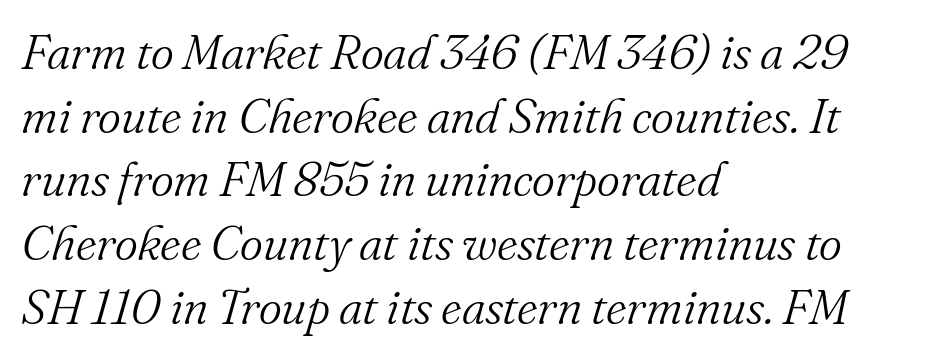
Q: Is the text bold? A: No.
Q: Is the text italic (slanted)? A: Yes, it leans right by about 16 degrees.
Q: Is the typeface a serif or a sans-serif typeface? A: Serif.
Q: Is the text underlined? A: No.
Q: How is the paragraph aligned? A: Left-aligned.
Q: Is the spacing between letters normal or unusually wide? A: Normal.
Q: Is the spacing between lines tight, normal or loose? A: Normal.
Q: Width (condensed, normal, or wide)? A: Normal.
Q: Stroke contrast? A: Medium.
Q: x-height? A: Small.
Q: Monospaced? A: No.
